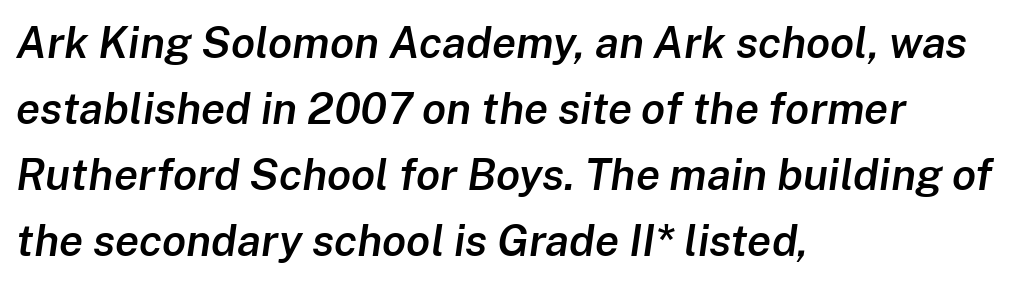
{"italic": "yes", "lean": "right", "slant_degrees": 8, "bold": "semi", "weight": "semibold", "width": "normal", "stroke_contrast": "low", "x_height": "medium", "monospaced": "no", "underline": "no", "align": "left", "line_spacing": "normal", "line_spacing_ratio": 1.5, "letter_spacing": "normal", "letter_spacing_em": 0.0, "glyph_px": 44}
